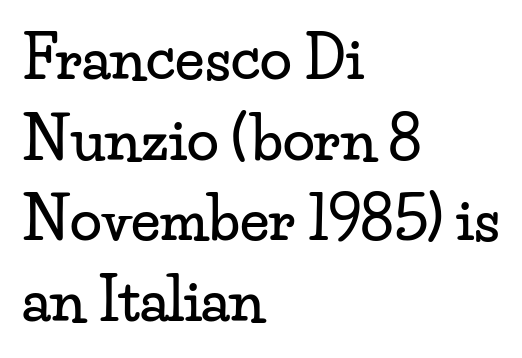
The lines are quadded left. Here the designer chose a conventional face with non-uniform glyph widths. The typography opts for an upright posture over an oblique one. Any mark beneath the type? The region is blank. Compared with typical body copy, the letter spacing here is the same.
